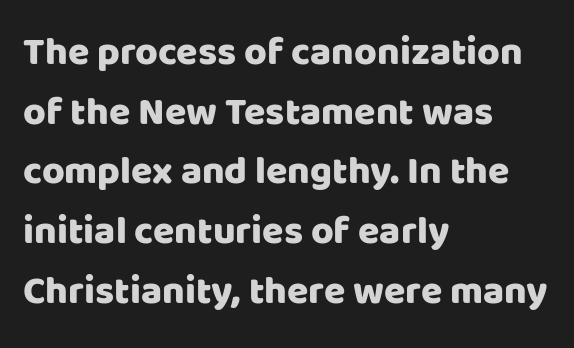
In terms of leading, this rendering sits right in the middle. Do the characters align in a grid? No, the font is proportional. The axis of the letterforms is exactly vertical. The type family on display is of the sans-serif kind. Descenders are the only things crossing below the line.
